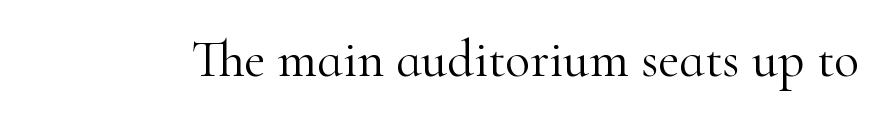
{"serif": "yes", "italic": "no", "bold": "no", "weight": "light", "width": "normal", "stroke_contrast": "high", "x_height": "small", "monospaced": "no", "underline": "no", "letter_spacing": "normal", "letter_spacing_em": 0.0, "glyph_px": 52}
